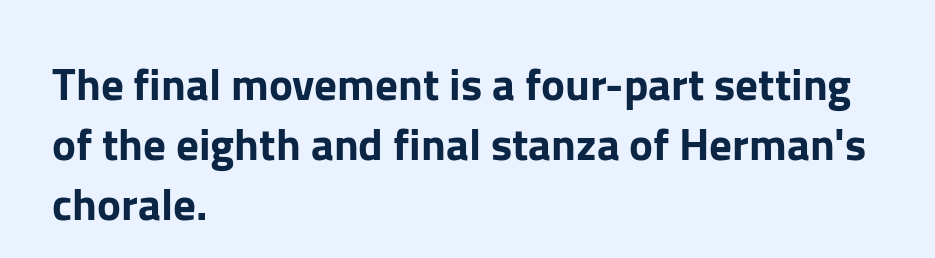
Q: Is the text italic (slanted)? A: No, it is upright.
Q: Is the typeface a serif or a sans-serif typeface? A: Sans-serif.
Q: Is the text underlined? A: No.
Q: How is the paragraph aligned? A: Left-aligned.
Q: Is the spacing between letters normal or unusually wide? A: Normal.
Q: Is the spacing between lines tight, normal or loose? A: Normal.
Q: Width (condensed, normal, or wide)? A: Normal.
Q: Stroke contrast? A: Low.
Q: x-height? A: Medium.
Q: Monospaced? A: No.
